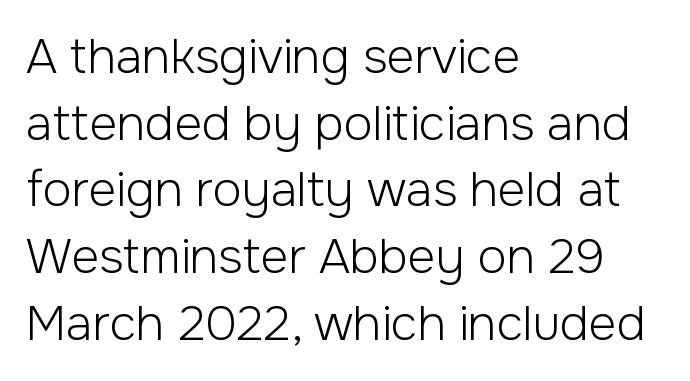
Q: Is the text bold? A: No.
Q: Is the text italic (slanted)? A: No, it is upright.
Q: Is the typeface a serif or a sans-serif typeface? A: Sans-serif.
Q: Is the text underlined? A: No.
Q: How is the paragraph aligned? A: Left-aligned.
Q: Is the spacing between letters normal or unusually wide? A: Normal.
Q: Is the spacing between lines tight, normal or loose? A: Normal.
Q: Width (condensed, normal, or wide)? A: Normal.
Q: Stroke contrast? A: Low.
Q: x-height? A: Medium.
Q: Monospaced? A: No.
